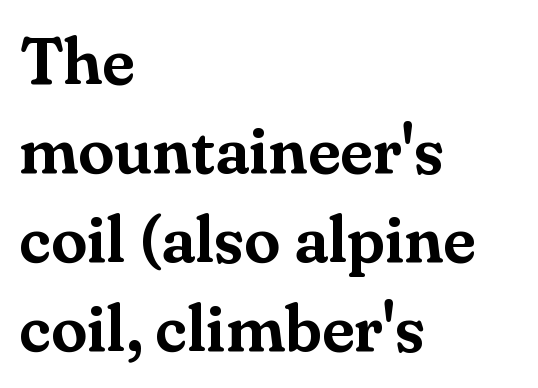
Successive baselines arrive at the customary interval. Serif or sans? Serif — the stroke terminals have little feet. Layout note: lines flush left. Proportional: the letters do not fall into vertical columns.
